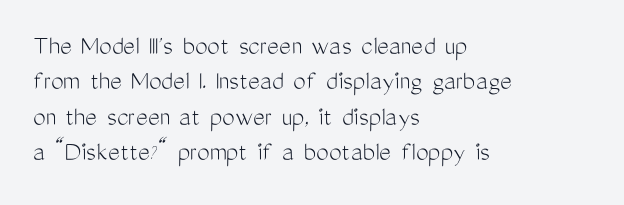
The image shows 28 px light, condensed sans-serif type, upright; set left-aligned, normal line spacing (1.26x), normal letter spacing, not underlined; medium stroke contrast and a medium x-height.
